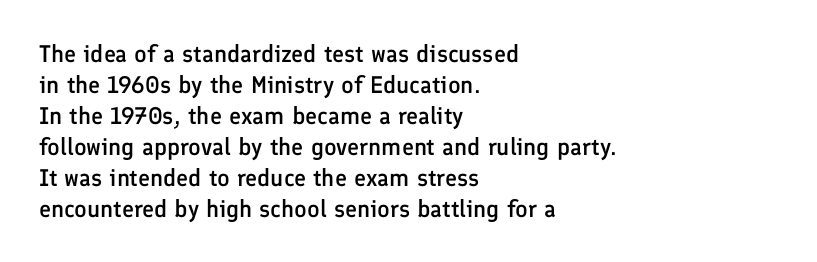
The image shows 24 px text type, upright; set left-aligned, normal line spacing (1.29x), normal letter spacing, not underlined.
